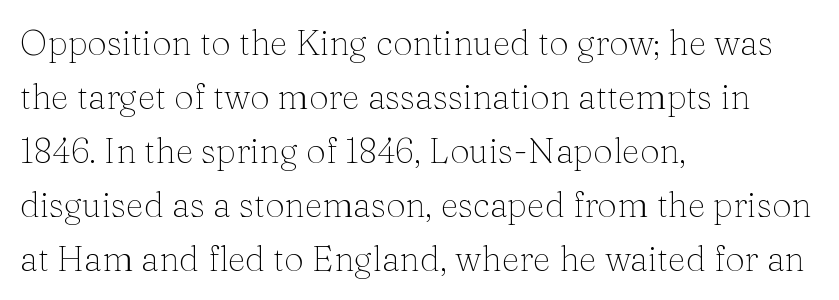
The image shows 35 px thin serif type, upright; set left-aligned, normal line spacing (1.54x), normal letter spacing, not underlined; medium stroke contrast and a medium x-height.
